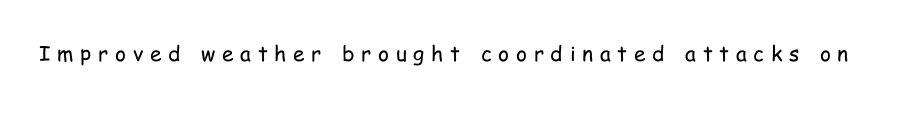
Inter-character spacing is expanded well beyond the font's built-in metrics. Nothing heavy about these letters — not bold at all. Descenders are the only things crossing below the line. Ascenders rise straight up at ninety degrees.
